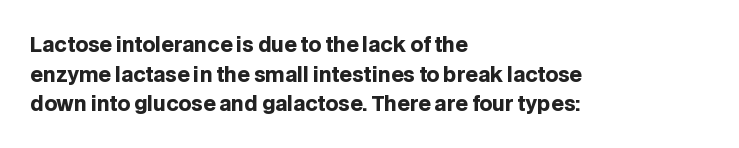
{"italic": "no", "bold": "yes", "underline": "no", "align": "left", "line_spacing": "normal", "line_spacing_ratio": 1.48, "letter_spacing": "normal", "letter_spacing_em": 0.0, "glyph_px": 20}
